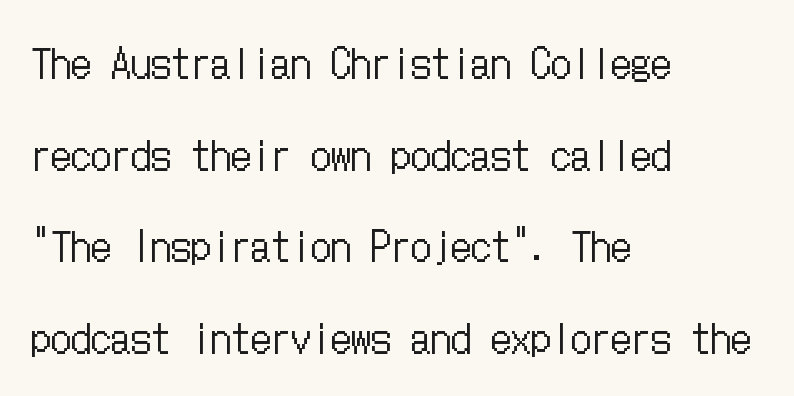
{"italic": "no", "bold": "no", "weight": "regular", "width": "condensed", "stroke_contrast": "low", "x_height": "medium", "underline": "no", "align": "left", "line_spacing": "loose", "line_spacing_ratio": 2.29, "letter_spacing": "normal", "letter_spacing_em": 0.0, "glyph_px": 40}
